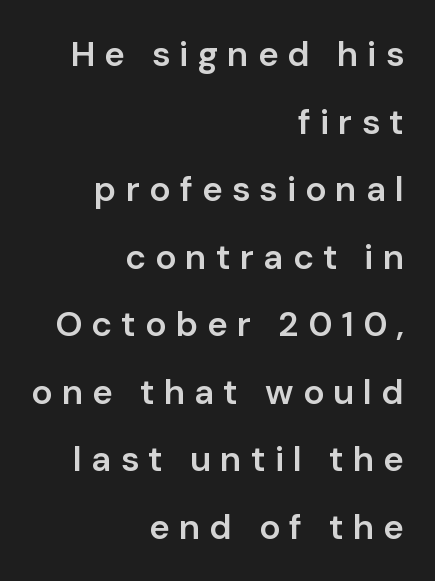
{"serif": "no", "italic": "no", "bold": "semi", "weight": "semibold", "width": "normal", "stroke_contrast": "low", "x_height": "medium", "monospaced": "no", "underline": "no", "align": "right", "line_spacing": "loose", "line_spacing_ratio": 1.93, "letter_spacing": "wide", "letter_spacing_em": 0.26, "glyph_px": 35}
